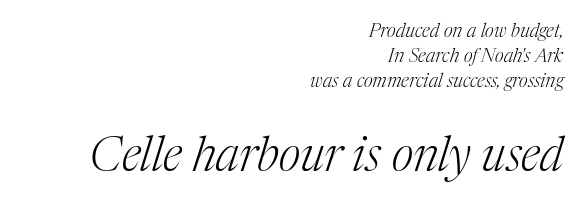
{"serif": "yes", "italic": "yes", "lean": "right", "slant_degrees": 17, "bold": "no", "weight": "light", "width": "normal", "stroke_contrast": "medium", "x_height": "medium", "monospaced": "no", "underline": "no", "align": "right", "line_spacing": "normal", "line_spacing_ratio": 1.31, "letter_spacing": "normal", "letter_spacing_em": 0.0, "larger_block": "second", "size_ratio": 2.47, "glyph_px": 47}
